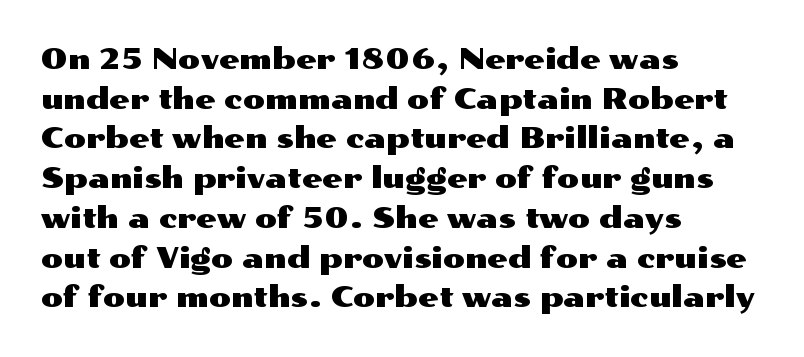
{"serif": "no", "italic": "no", "width": "wide", "stroke_contrast": "medium", "x_height": "medium", "monospaced": "no", "underline": "no", "align": "left", "line_spacing": "normal", "line_spacing_ratio": 1.37, "letter_spacing": "normal", "letter_spacing_em": 0.0, "glyph_px": 29}
